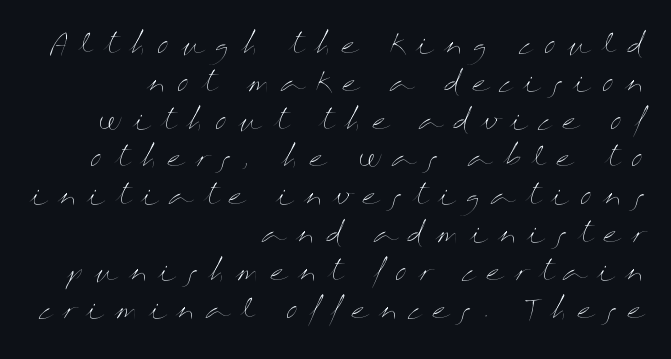
Q: Is the text bold? A: No.
Q: Is the text italic (slanted)? A: Yes.
Q: Is the text underlined? A: No.
Q: How is the paragraph aligned? A: Right-aligned.
Q: Is the spacing between letters normal or unusually wide? A: Unusually wide.
Q: Is the spacing between lines tight, normal or loose? A: Normal.
